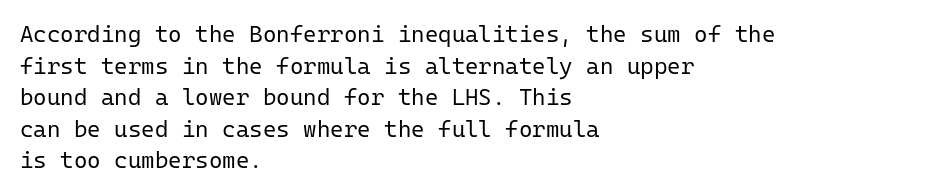
The strokes are not fattened; the text isn't bold. Beneath every word, the page is bare. Every row of glyphs begins at an identical x-position on the left. In terms of posture, this sample is upright.
